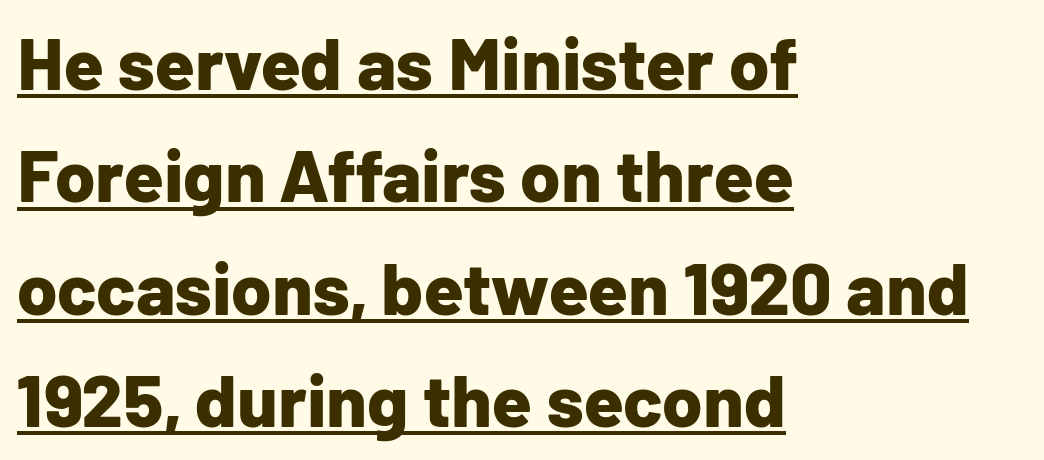
The image shows 73 px bold sans-serif type, upright; set left-aligned, normal line spacing (1.54x), normal letter spacing, underlined; low stroke contrast and a medium x-height.
